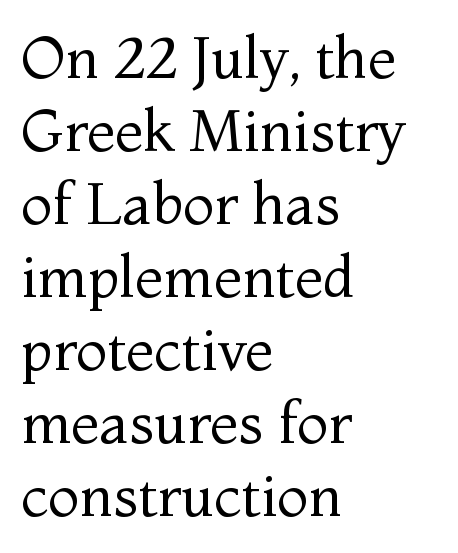
Each word holds together tightly as a unit, with standard inter-letter gaps. This is serif lettering, the kind often seen in printed books. A typesetter would mark this as roman, not italic. Spacing verdict: proportional, widths tailored to each character. Leading matches the norm, producing a regular column.
